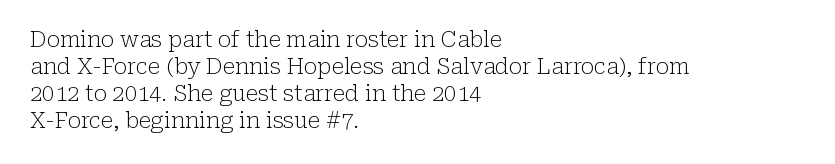
Q: Is the text bold? A: No.
Q: Is the text italic (slanted)? A: No, it is upright.
Q: Is the text underlined? A: No.
Q: How is the paragraph aligned? A: Left-aligned.
Q: Is the spacing between letters normal or unusually wide? A: Normal.
